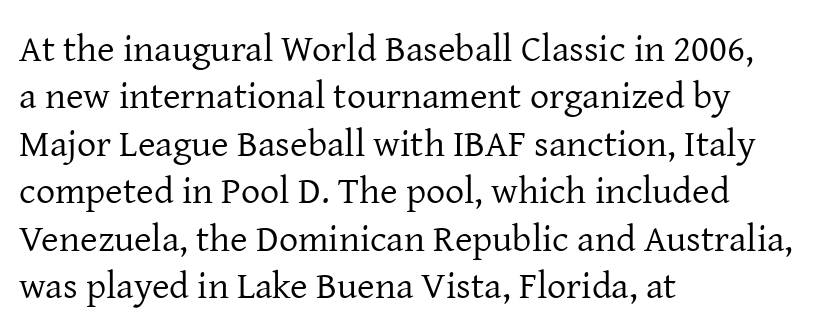
Q: Is the text bold? A: No.
Q: Is the text italic (slanted)? A: No, it is upright.
Q: Is the typeface a serif or a sans-serif typeface? A: Serif.
Q: Is the text underlined? A: No.
Q: How is the paragraph aligned? A: Left-aligned.
Q: Is the spacing between letters normal or unusually wide? A: Normal.
Q: Is the spacing between lines tight, normal or loose? A: Normal.
Q: Width (condensed, normal, or wide)? A: Normal.
Q: Stroke contrast? A: Low.
Q: x-height? A: Medium.
Q: Monospaced? A: No.
